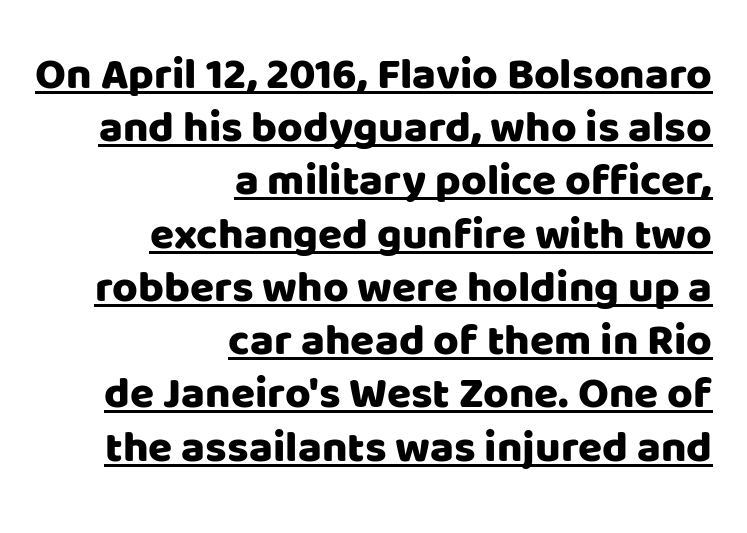
The image shows 44 px sans-serif type, upright; set right-aligned, line spacing 1.21x, normal letter spacing, underlined; low stroke contrast and a large x-height.
